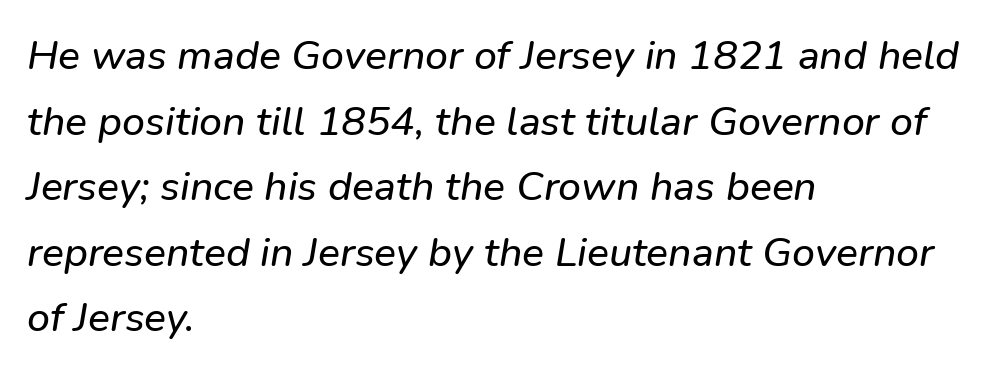
Q: Is the typeface a serif or a sans-serif typeface? A: Sans-serif.
Q: Is the text underlined? A: No.
Q: How is the paragraph aligned? A: Left-aligned.
Q: Is the spacing between letters normal or unusually wide? A: Normal.
Q: Is the spacing between lines tight, normal or loose? A: Normal.
Q: Width (condensed, normal, or wide)? A: Normal.
Q: Stroke contrast? A: Low.
Q: x-height? A: Medium.
Q: Monospaced? A: No.
